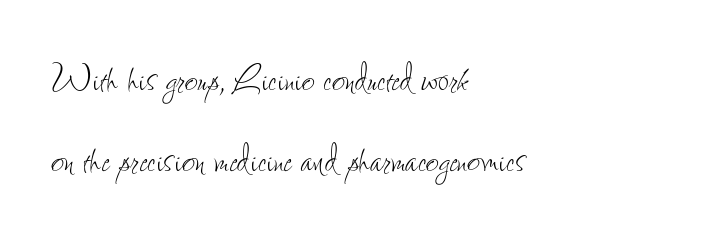
The line texture is even and compact thanks to regular tracking. Stem width sits at or under what a default text font uses. Do the characters align in a grid? No, the font is proportional. The lines are quadded left.
